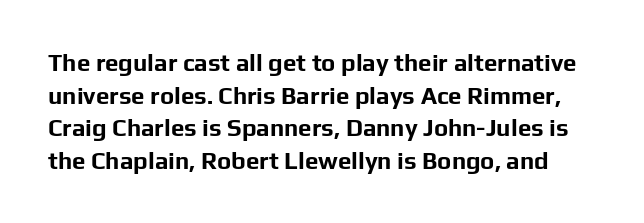
{"italic": "no", "bold": "yes", "underline": "no", "line_spacing": "normal", "line_spacing_ratio": 1.36, "letter_spacing": "normal", "letter_spacing_em": 0.0, "glyph_px": 24}
